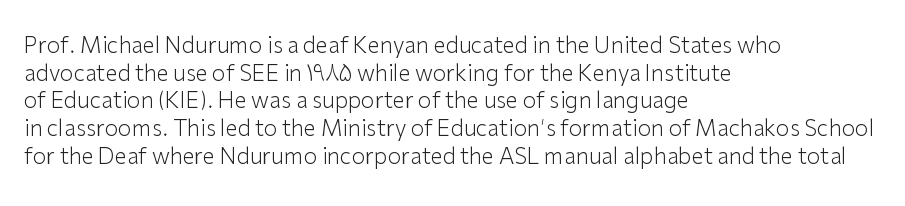
Q: Is the text bold? A: No.
Q: Is the text italic (slanted)? A: No, it is upright.
Q: Is the text underlined? A: No.
Q: How is the paragraph aligned? A: Left-aligned.
Q: Is the spacing between letters normal or unusually wide? A: Normal.
Q: Is the spacing between lines tight, normal or loose? A: Normal.
